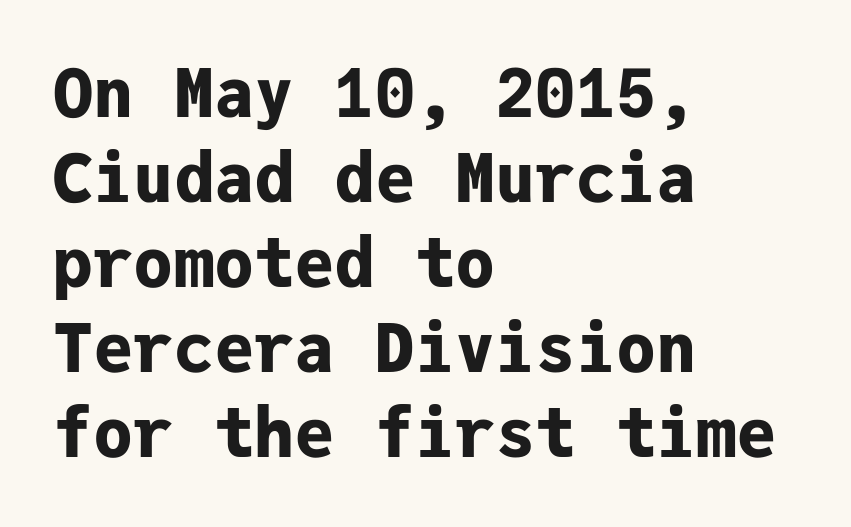
{"serif": "no", "italic": "no", "bold": "yes", "weight": "bold", "width": "normal", "stroke_contrast": "low", "x_height": "medium", "monospaced": "yes", "underline": "no", "align": "left", "line_spacing": "normal", "line_spacing_ratio": 1.27, "letter_spacing": "normal", "letter_spacing_em": 0.0, "glyph_px": 67}
